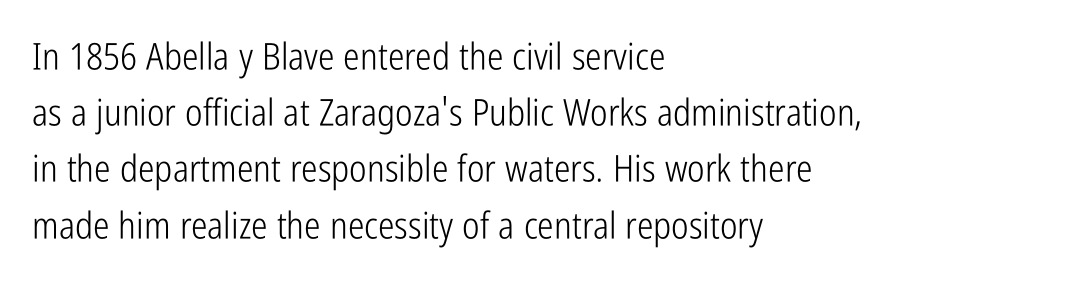
Q: Is the text bold? A: No.
Q: Is the text italic (slanted)? A: No, it is upright.
Q: Is the typeface a serif or a sans-serif typeface? A: Sans-serif.
Q: Is the text underlined? A: No.
Q: How is the paragraph aligned? A: Left-aligned.
Q: Is the spacing between letters normal or unusually wide? A: Normal.
Q: Is the spacing between lines tight, normal or loose? A: Normal.
Q: Width (condensed, normal, or wide)? A: Condensed.
Q: Stroke contrast? A: Low.
Q: x-height? A: Medium.
Q: Monospaced? A: No.
